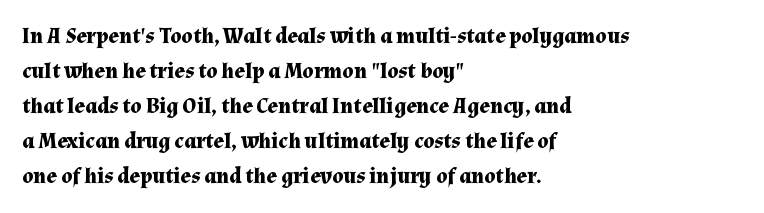
The image shows 22 px bold type, upright; set left-aligned, normal line spacing (1.59x), normal letter spacing, not underlined.
